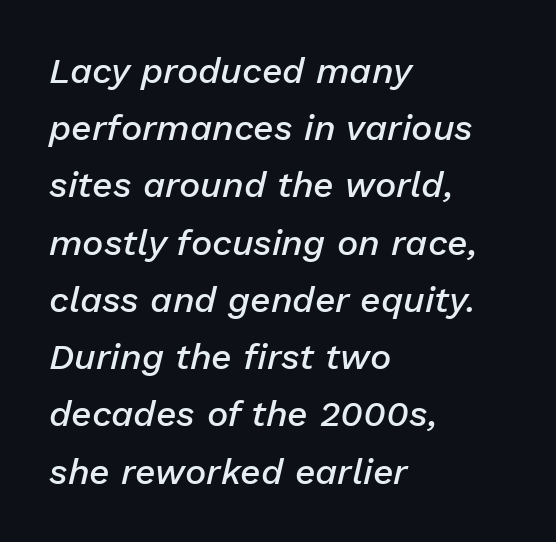
The image shows 36 px semibold type, italic (leaning right); set left-aligned, normal line spacing (1.59x), normal letter spacing, not underlined; low stroke contrast and a medium x-height.
